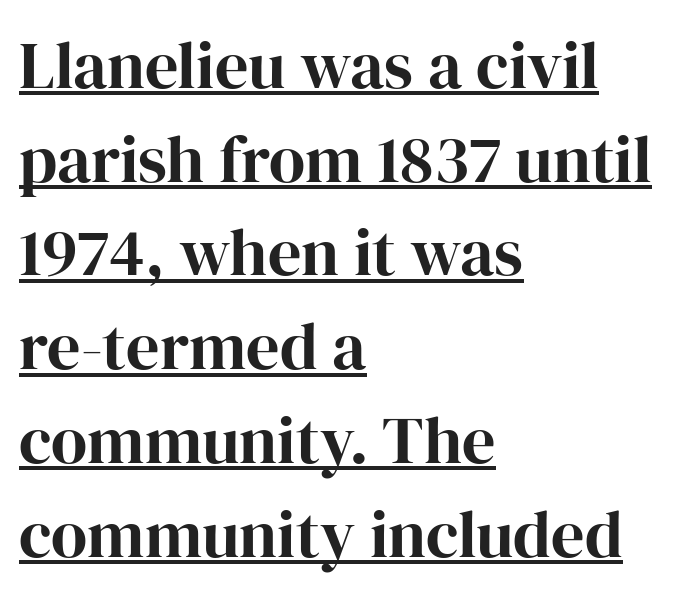
The image shows 66 px bold serif type, upright; set left-aligned, normal line spacing (1.42x), normal letter spacing, underlined; high stroke contrast and a medium x-height.
